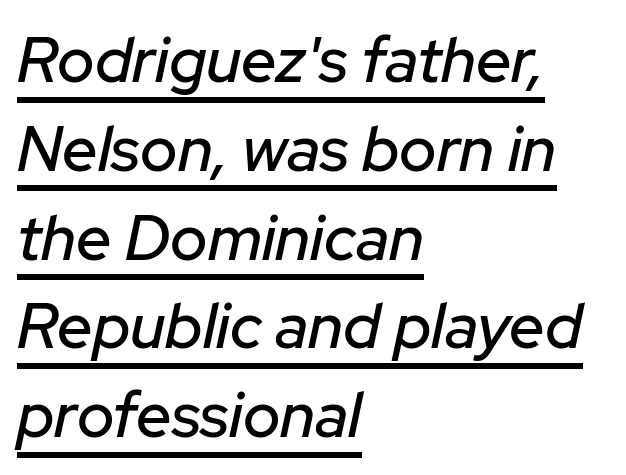
The image shows 63 px text type, italic (leaning right); set left-aligned, normal line spacing (1.41x), normal letter spacing, underlined; low stroke contrast and a medium x-height.
